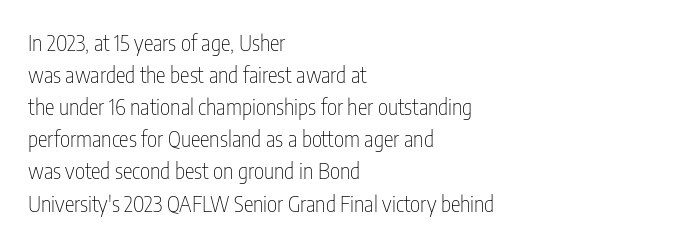
{"italic": "no", "bold": "no", "underline": "no", "align": "left", "line_spacing": "normal", "line_spacing_ratio": 1.46, "letter_spacing": "normal", "letter_spacing_em": 0.0, "glyph_px": 22}
